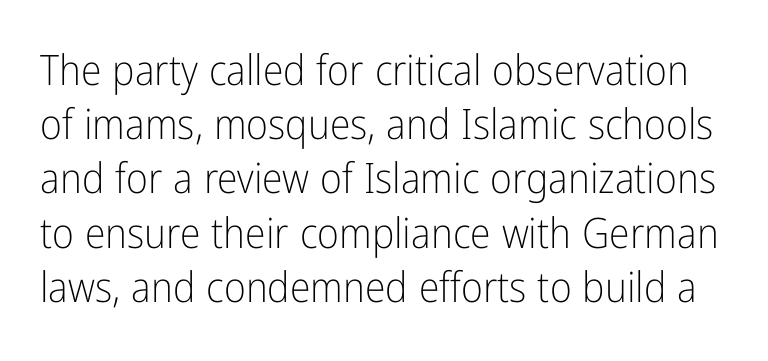
The image shows 42 px light, condensed sans-serif type, upright; set normal line spacing (1.29x), normal letter spacing, not underlined; low stroke contrast and a medium x-height.
